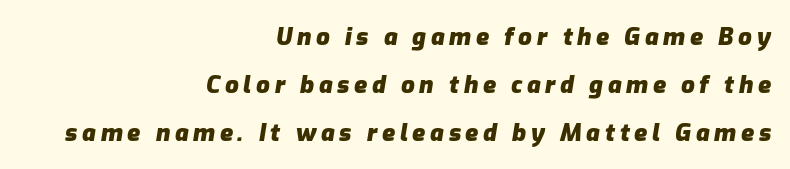
{"italic": "yes", "lean": "right", "slant_degrees": 9, "bold": "yes", "underline": "no", "align": "right", "line_spacing": "loose", "line_spacing_ratio": 2.0, "glyph_px": 24}
